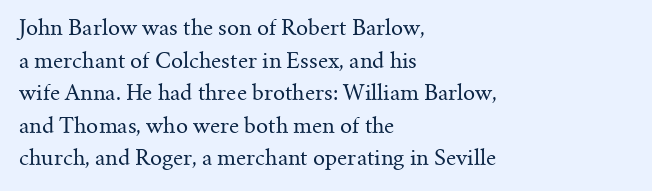
The axis of the letterforms is exactly vertical. Here the glyphs are tracked normally, forming tight word shapes. Descenders hang freely into open space. Line beginnings align vertically; line endings do not. The rows are spaced the way most documents space them.
